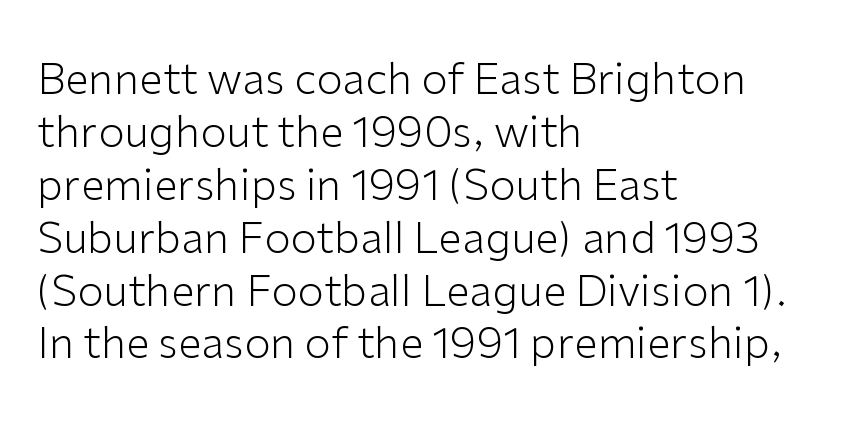
{"serif": "no", "italic": "no", "bold": "no", "weight": "light", "width": "normal", "stroke_contrast": "low", "x_height": "medium", "monospaced": "no", "underline": "no", "align": "left", "line_spacing_ratio": 1.23, "letter_spacing": "normal", "letter_spacing_em": 0.0, "glyph_px": 43}
